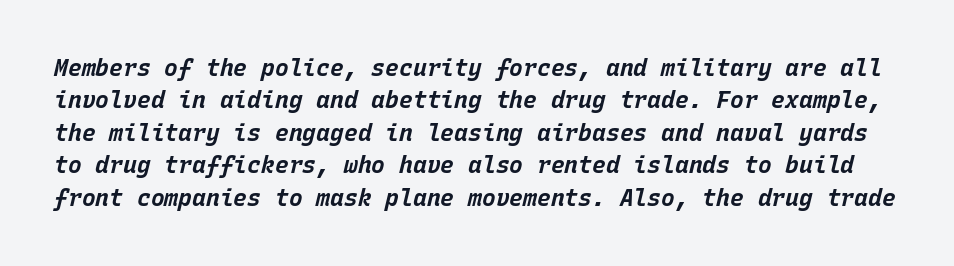
{"italic": "yes", "lean": "right", "slant_degrees": 15, "bold": "yes", "underline": "no", "line_spacing": "normal", "line_spacing_ratio": 1.41, "letter_spacing": "normal", "letter_spacing_em": 0.0, "glyph_px": 23}
